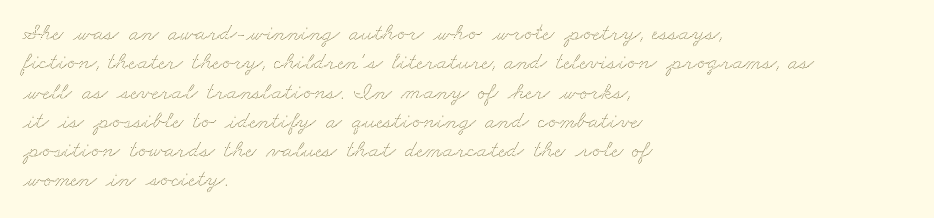
The image shows 24 px text type; set left-aligned, line spacing 1.22x, normal letter spacing, not underlined.
